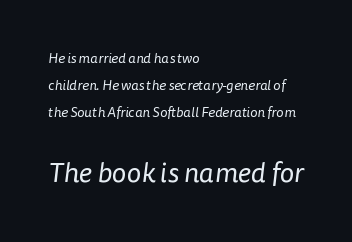
Are there feet on the stems? There aren't — it's a sans. A typesetter would call this leading open, well beyond the default. A clean baseline with only descenders dipping below it. Is the block centered? No — it sits flush against the left margin. The typesetting does not lean heavy: it is not bold. The passage shown begins with its smaller block and ends with its larger one.
